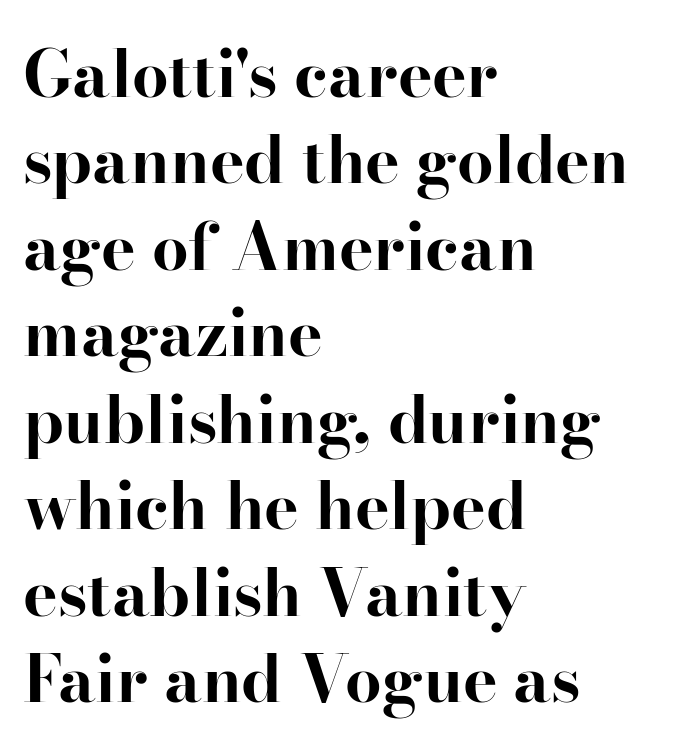
The image shows 65 px bold serif type, upright; set left-aligned, normal line spacing (1.33x), normal letter spacing, not underlined; high stroke contrast and a small x-height.
